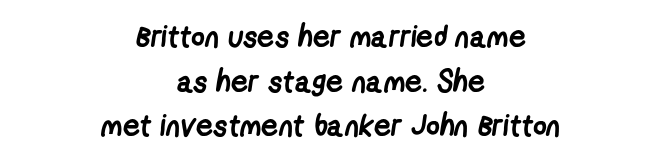
Compared with a flush-left layout, this one balances lines on the center instead. Vertical spacing — default. Descenders hang freely into open space. The rendering uses natural spacing where letterforms have individual widths. The rendering uses a bold face; every stroke is thick and dark. Tracking here is standard; glyphs follow each other at the usual distance.
